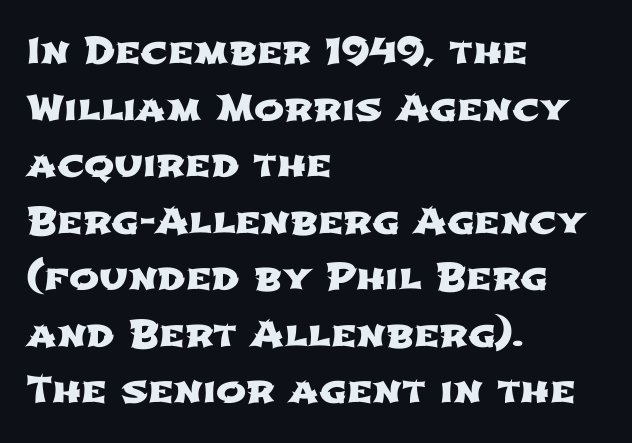
Each letter keeps its own natural width here, so spacing adapts to shape. In terms of letterform style, serifs are entirely absent. Students, note that the glyphs here touch the page at normal intervals. The lines are quadded left.
